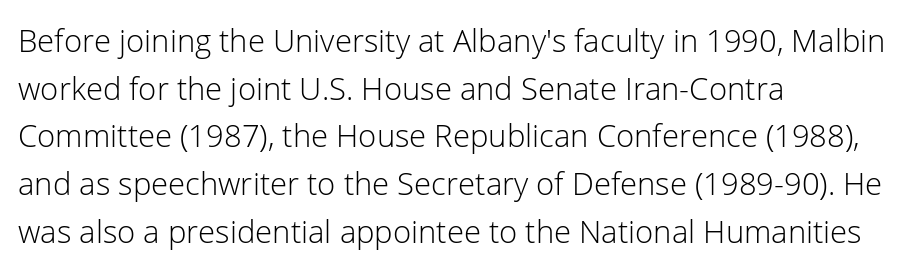
The image shows 31 px light sans-serif type, upright; set left-aligned, normal line spacing (1.54x), normal letter spacing, not underlined; low stroke contrast and a medium x-height.
